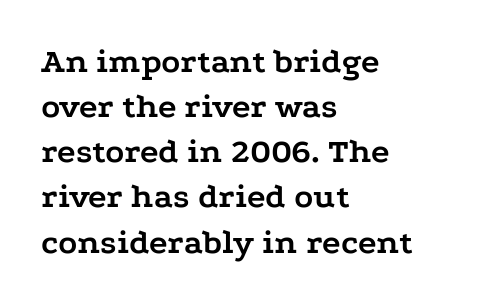
The image shows 35 px semibold, wide serif type, upright; set left-aligned, normal line spacing (1.29x), normal letter spacing, not underlined; low stroke contrast and a medium x-height.
